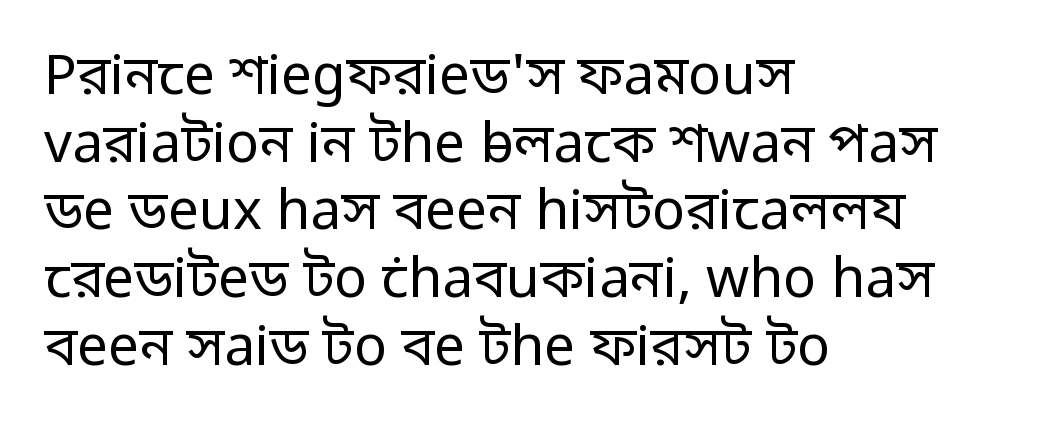
{"serif": "no", "italic": "no", "bold": "no", "weight": "regular", "width": "normal", "stroke_contrast": "low", "x_height": "medium", "monospaced": "no", "underline": "no", "align": "left", "line_spacing_ratio": 1.23, "letter_spacing": "normal", "letter_spacing_em": 0.0, "glyph_px": 55}
